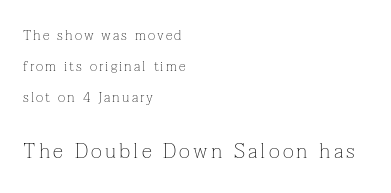
{"italic": "no", "bold": "no", "underline": "no", "align": "left", "line_spacing": "loose", "line_spacing_ratio": 2.21, "larger_block": "second", "size_ratio": 1.5, "glyph_px": 21}
